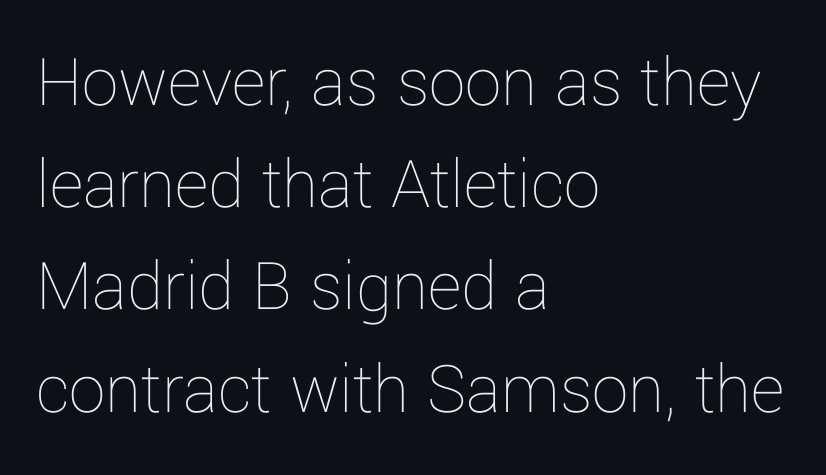
{"italic": "no", "bold": "no", "weight": "thin", "width": "normal", "stroke_contrast": "low", "x_height": "medium", "monospaced": "no", "underline": "no", "align": "left", "line_spacing": "normal", "line_spacing_ratio": 1.4, "letter_spacing": "normal", "letter_spacing_em": 0.0, "glyph_px": 73}
